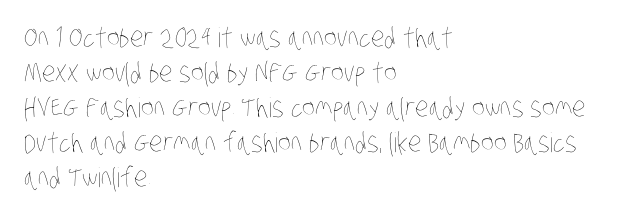
The image shows 27 px text type; set left-aligned, normal line spacing (1.3x), normal letter spacing, not underlined.
